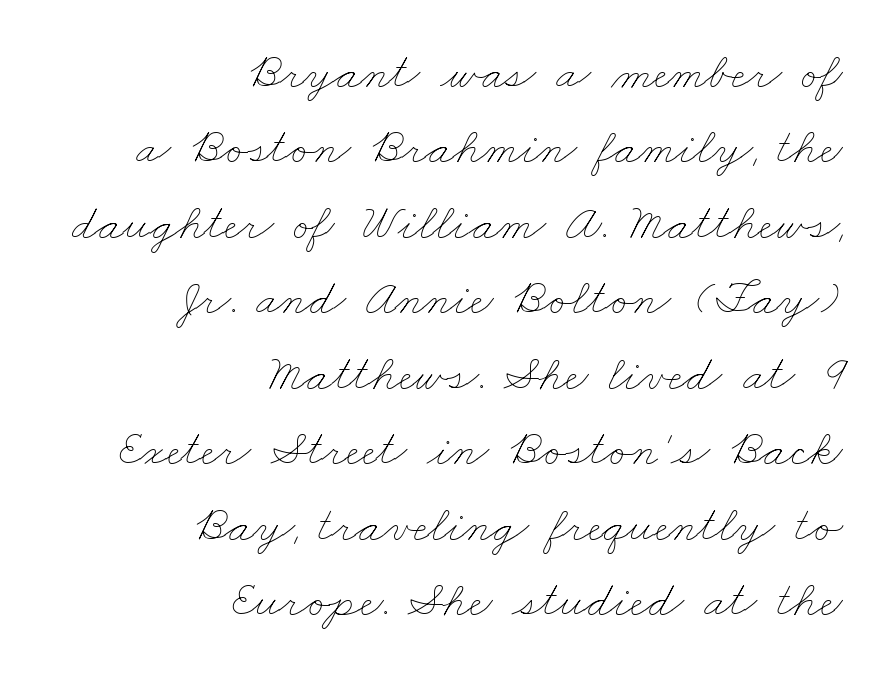
Decoration check: the copy has no underline. The ragged edge is on the left, which tells us the setting is flush right. These glyphs show unthickened strokes, regular width or finer. Each new line begins a customary step beneath the previous one. Look at the tracking — it's just the regular setting, nothing added.
